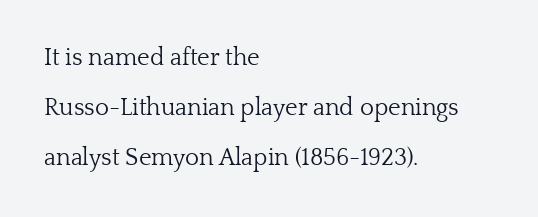
Q: Is the text bold? A: No.
Q: Is the text italic (slanted)? A: No, it is upright.
Q: Is the text underlined? A: No.
Q: How is the paragraph aligned? A: Left-aligned.
Q: Is the spacing between letters normal or unusually wide? A: Normal.
Q: Is the spacing between lines tight, normal or loose? A: Loose.
